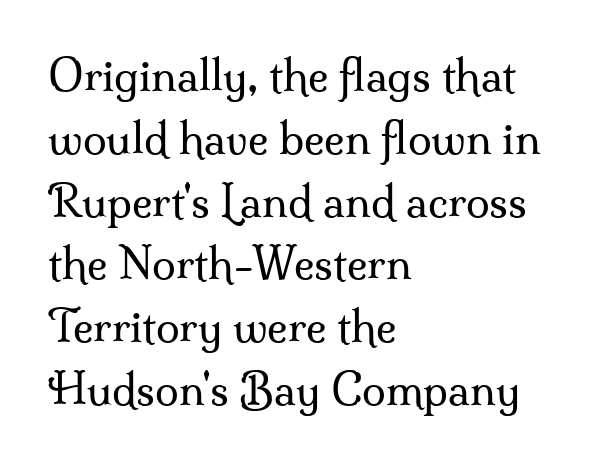
This sample keeps an unexceptional amount of space between lines. The rag falls on the right side of this text block. The line texture is even and compact thanks to regular tracking. This is roman type, the default non-slanted kind. The font is comparable to plain body text, perhaps lighter.
